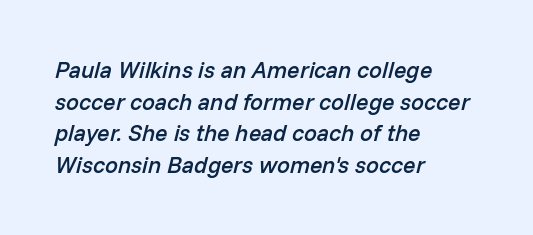
Q: Is the text bold? A: Semi-bold.
Q: Is the text italic (slanted)? A: Yes, it leans right by about 14 degrees.
Q: Is the text underlined? A: No.
Q: How is the paragraph aligned? A: Left-aligned.
Q: Is the spacing between letters normal or unusually wide? A: Normal.
Q: Is the spacing between lines tight, normal or loose? A: Normal.
